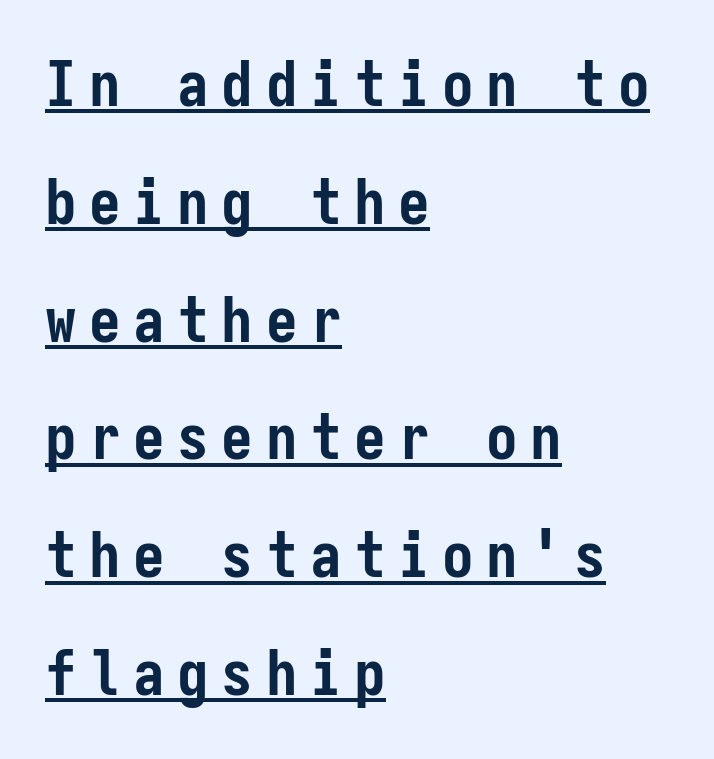
The image shows 63 px semibold, condensed sans-serif type, upright, monospaced; set left-aligned, line spacing 1.87x, unusually wide letter spacing (+0.2 em), underlined; low stroke contrast and a medium x-height.
